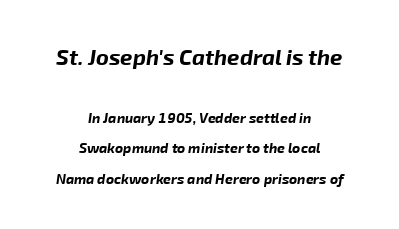
Q: Is the text bold? A: Yes.
Q: Is the text italic (slanted)? A: Yes, it leans right by about 8 degrees.
Q: Is the text underlined? A: No.
Q: How is the paragraph aligned? A: Centered.
Q: Is the spacing between letters normal or unusually wide? A: Normal.
Q: Is the spacing between lines tight, normal or loose? A: Loose.
Q: Which block of text is set in a larger size, the first (top) or the second (bottom)? A: The first (top) one.
